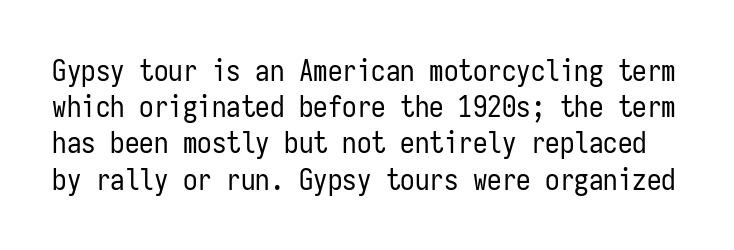
Caption: standard tracking, unaltered. Bare-footed words on every line. These glyphs show unthickened strokes, regular width or finer. Baseline-to-baseline distance is the conventional proportion of letter height.
